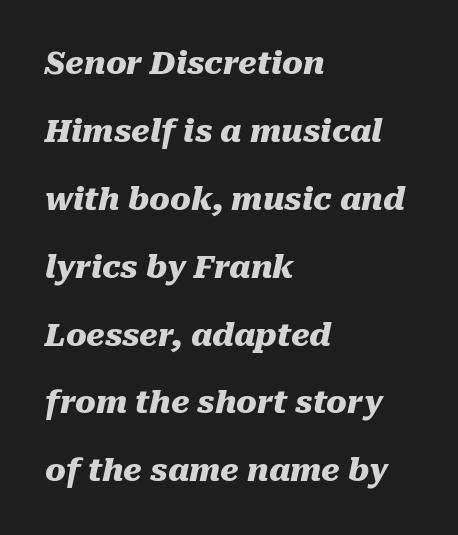
Q: Is the text bold? A: Yes.
Q: Is the text italic (slanted)? A: Yes, it leans right by about 10 degrees.
Q: Is the text underlined? A: No.
Q: How is the paragraph aligned? A: Left-aligned.
Q: Is the spacing between letters normal or unusually wide? A: Normal.
Q: Is the spacing between lines tight, normal or loose? A: Loose.
Q: Width (condensed, normal, or wide)? A: Normal.
Q: Stroke contrast? A: Medium.
Q: x-height? A: Medium.
Q: Monospaced? A: No.
